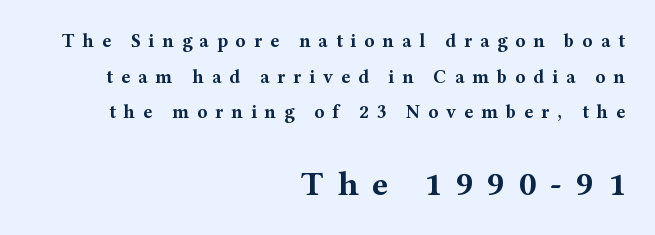
Clear beneath every line of the passage. The type sits square on the baseline with zero lean. You could only call the tracking loose — the letters float apart. Two sizes are in play, and the larger belongs to the second block. In CSS terms this would be text-align: right.
